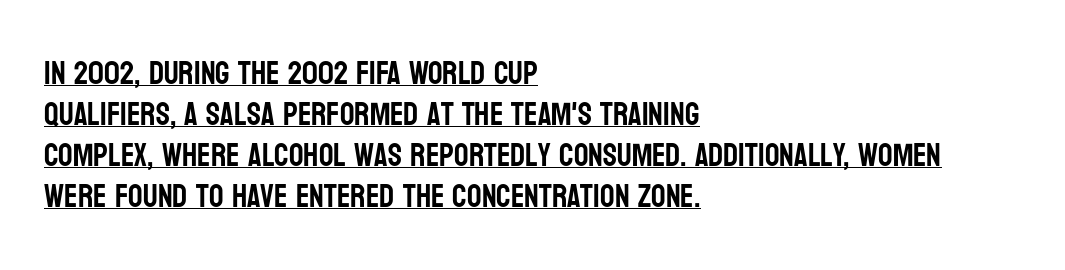
Q: Is the text italic (slanted)? A: No, it is upright.
Q: Is the typeface a serif or a sans-serif typeface? A: Sans-serif.
Q: Is the text underlined? A: Yes.
Q: How is the paragraph aligned? A: Left-aligned.
Q: Is the spacing between letters normal or unusually wide? A: Normal.
Q: Is the spacing between lines tight, normal or loose? A: Normal.
Q: Width (condensed, normal, or wide)? A: Condensed.
Q: Stroke contrast? A: Low.
Q: x-height? A: Large.
Q: Monospaced? A: No.
